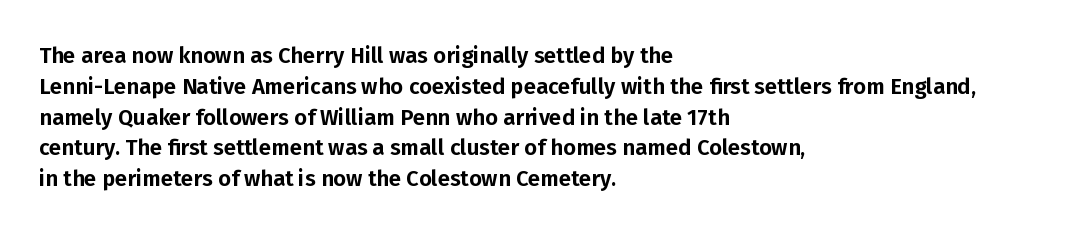
A classic flush-left, rag-right setting is used for this passage. Rendered with straight, roman letterforms. The rendering uses a moderate line-height, typical for paragraphs. In terms of letterspacing, this is plain default setting.
